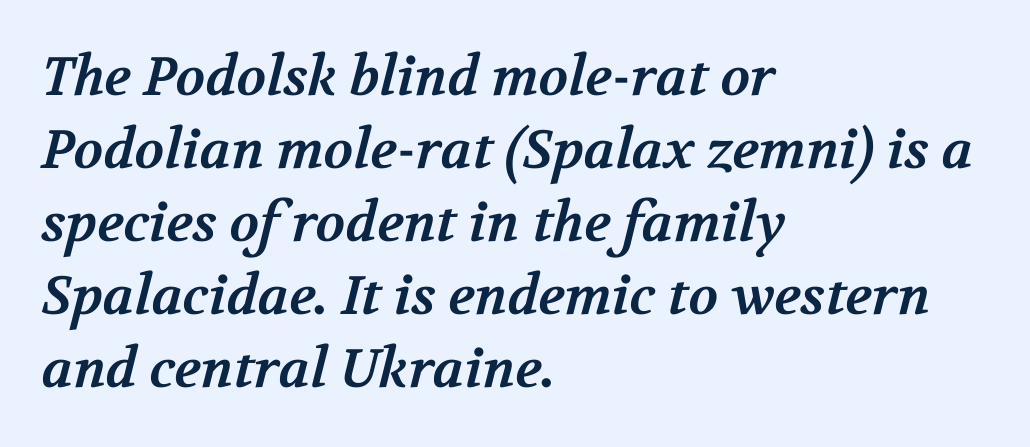
The image shows 54 px bold serif type; set left-aligned, normal line spacing (1.35x), normal letter spacing, not underlined; medium stroke contrast and a medium x-height.
